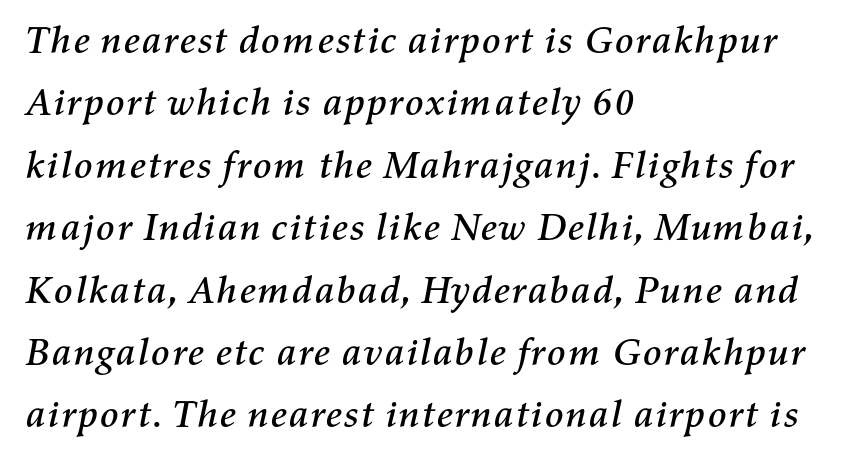
The image shows 39 px text type, italic (leaning right); set left-aligned, normal line spacing (1.6x), normal letter spacing, not underlined; medium stroke contrast and a medium x-height.
